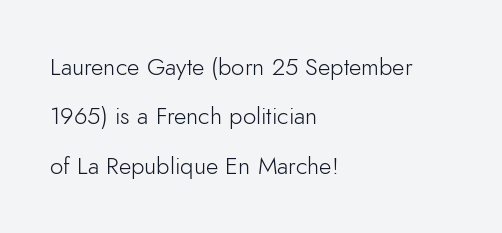
{"italic": "no", "bold": "no", "underline": "no", "align": "left", "line_spacing": "loose", "line_spacing_ratio": 2.06, "letter_spacing": "normal", "letter_spacing_em": 0.0, "glyph_px": 24}
